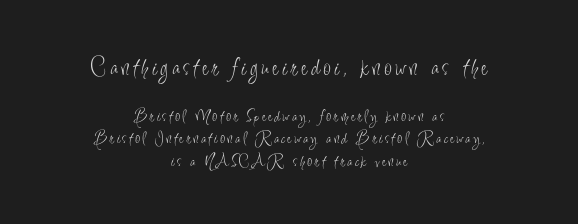
{"bold": "no", "underline": "no", "align": "center", "line_spacing_ratio": 1.24, "larger_block": "first", "size_ratio": 1.5, "glyph_px": 27}
